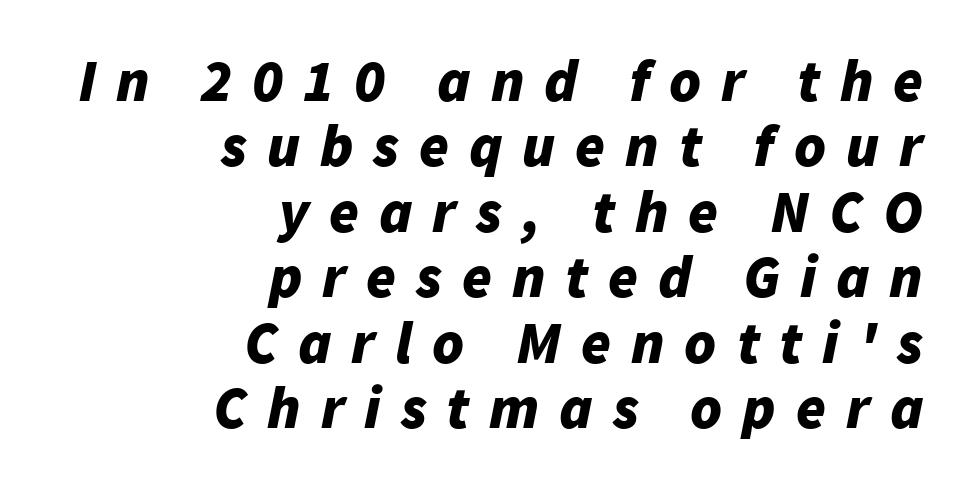
The image shows 60 px bold type, italic (leaning right); set right-aligned, tight line spacing (1.09x), unusually wide letter spacing (+0.33 em), not underlined; low stroke contrast and a medium x-height.
